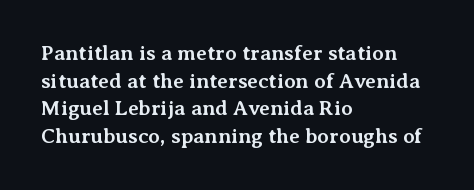
Q: Is the text bold? A: Yes.
Q: Is the text italic (slanted)? A: No, it is upright.
Q: Is the text underlined? A: No.
Q: How is the paragraph aligned? A: Left-aligned.
Q: Is the spacing between letters normal or unusually wide? A: Normal.
Q: Is the spacing between lines tight, normal or loose? A: Normal.
